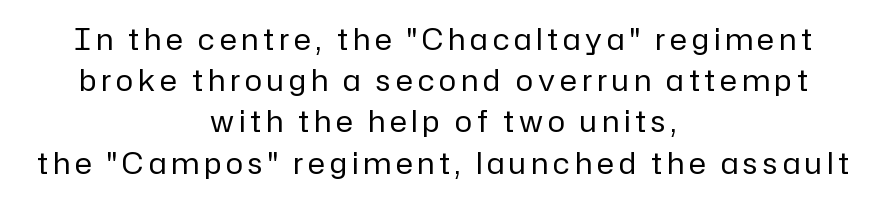
The image shows 29 px regular-weight sans-serif type, upright; set centered, normal line spacing (1.42x), not underlined; low stroke contrast and a medium x-height.
